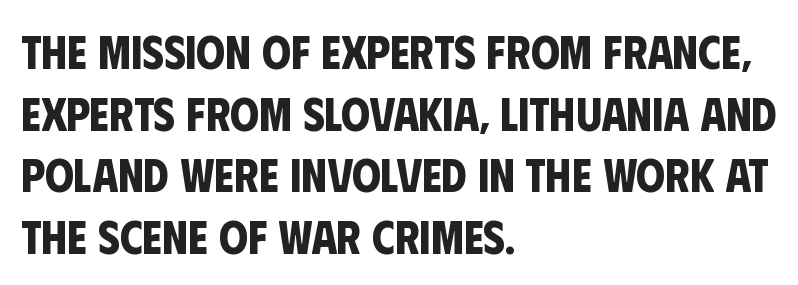
{"serif": "no", "bold": "yes", "weight": "bold", "width": "condensed", "stroke_contrast": "low", "x_height": "large", "monospaced": "no", "underline": "no", "align": "left", "line_spacing": "normal", "line_spacing_ratio": 1.34, "letter_spacing": "normal", "letter_spacing_em": 0.0, "glyph_px": 46}
